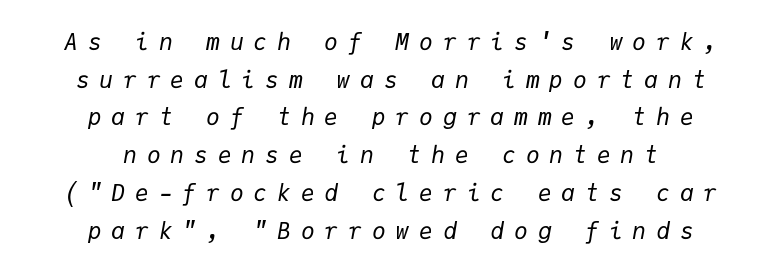
{"italic": "yes", "lean": "right", "slant_degrees": 9, "bold": "no", "underline": "no", "align": "center", "line_spacing": "normal", "line_spacing_ratio": 1.64, "letter_spacing": "wide", "letter_spacing_em": 0.43, "glyph_px": 23}
